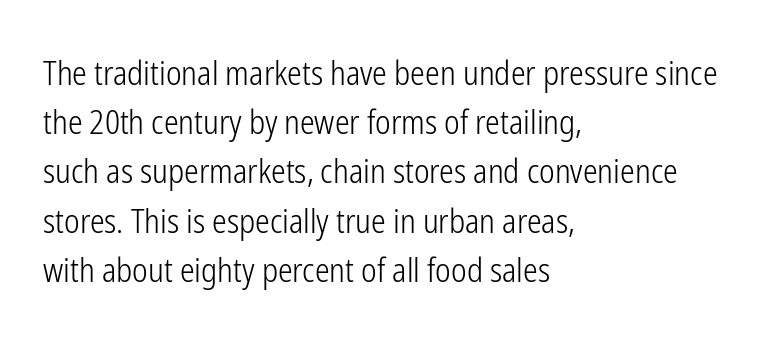
{"serif": "no", "italic": "no", "bold": "no", "weight": "light", "width": "condensed", "stroke_contrast": "low", "x_height": "medium", "monospaced": "no", "underline": "no", "align": "left", "line_spacing": "normal", "line_spacing_ratio": 1.49, "letter_spacing": "normal", "letter_spacing_em": 0.0, "glyph_px": 33}
